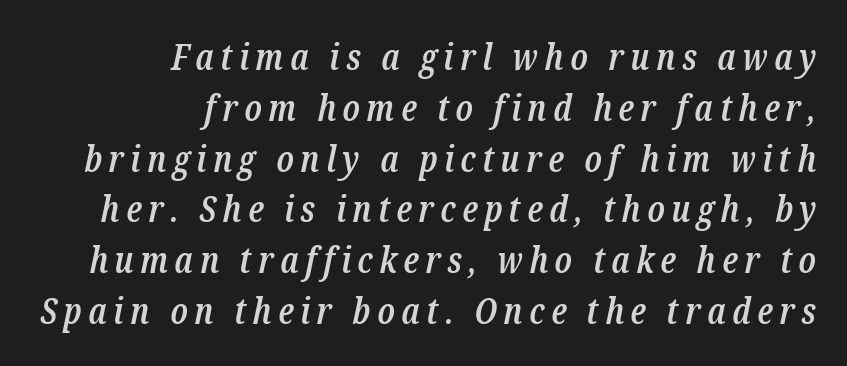
Q: Is the text bold? A: Semi-bold.
Q: Is the text italic (slanted)? A: Yes, it leans right by about 12 degrees.
Q: Is the typeface a serif or a sans-serif typeface? A: Serif.
Q: Is the text underlined? A: No.
Q: How is the paragraph aligned? A: Right-aligned.
Q: Is the spacing between lines tight, normal or loose? A: Normal.
Q: Width (condensed, normal, or wide)? A: Condensed.
Q: Stroke contrast? A: Low.
Q: x-height? A: Medium.
Q: Monospaced? A: No.
